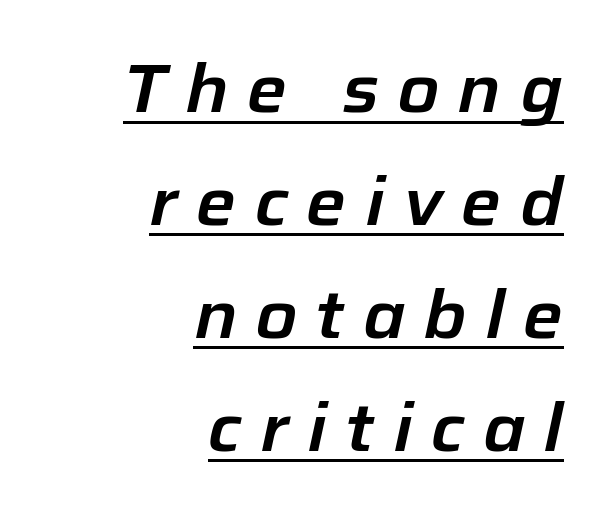
Is this a fixed-width face? No — the glyphs have proportional, varying widths. Vertical spacing — default. It's the slanting kind of type. Typeset ragged left — the right edge is the straight one. Look at the tracking — it's clearly loosened, letters drifting apart.
